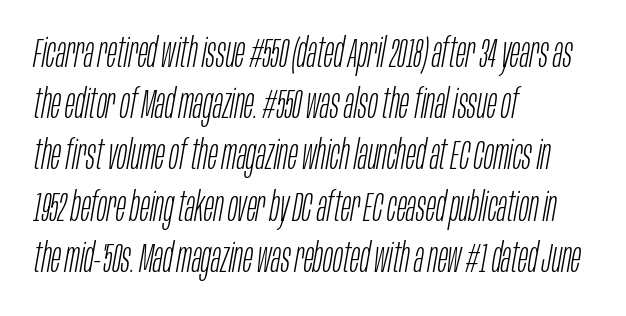
Q: Is the text bold? A: No.
Q: Is the text italic (slanted)? A: Yes, it leans right by about 10 degrees.
Q: Is the text underlined? A: No.
Q: How is the paragraph aligned? A: Left-aligned.
Q: Is the spacing between letters normal or unusually wide? A: Normal.
Q: Is the spacing between lines tight, normal or loose? A: Normal.
Q: Width (condensed, normal, or wide)? A: Condensed.
Q: Stroke contrast? A: Low.
Q: x-height? A: Large.
Q: Monospaced? A: No.
